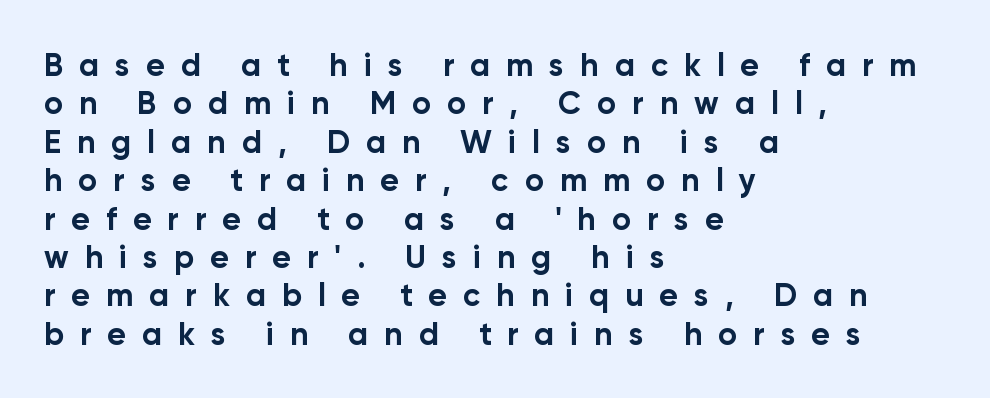
The image shows 32 px bold sans-serif type, upright; set left-aligned, line spacing 1.2x, unusually wide letter spacing (+0.5 em), not underlined; low stroke contrast and a medium x-height.
